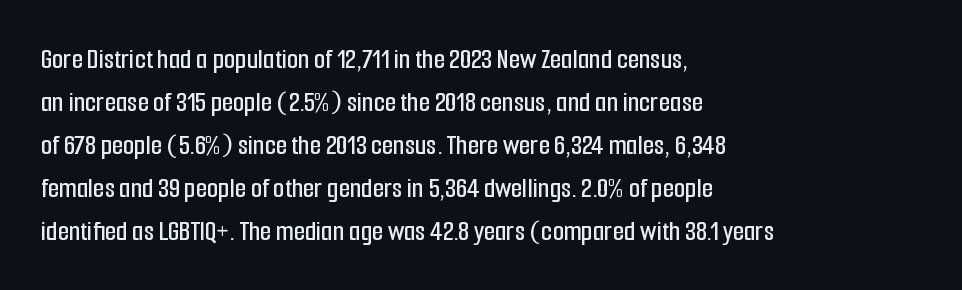
The image shows 29 px condensed sans-serif type, upright; set left-aligned, normal line spacing (1.48x), normal letter spacing, not underlined; low stroke contrast and a medium x-height.
